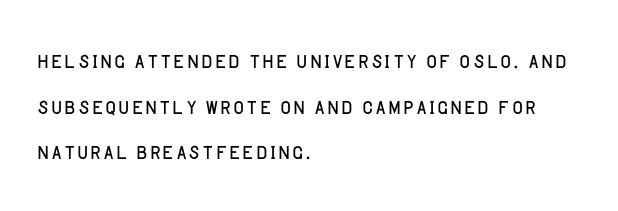
A typesetter would mark this as roman, not italic. A typesetter would call this leading conventional body-copy spacing. Rule under the text: the space is simply empty. Observe the ordinary spacing: letters are neighbours, not strangers. Proportional: the letters do not fall into vertical columns.
